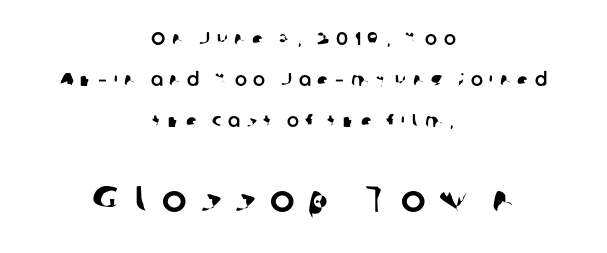
The image shows 37 px sans-serif type; set centered, loose line spacing (2.27x), unusually wide letter spacing (+0.37 em), not underlined; the second (bottom) block is 2.06x larger; low stroke contrast and a medium x-height.
